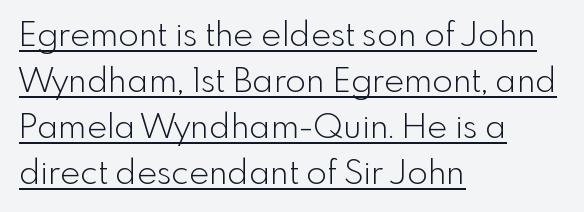
Q: Is the text bold? A: No.
Q: Is the text italic (slanted)? A: No, it is upright.
Q: Is the typeface a serif or a sans-serif typeface? A: Sans-serif.
Q: Is the text underlined? A: Yes.
Q: How is the paragraph aligned? A: Left-aligned.
Q: Is the spacing between letters normal or unusually wide? A: Normal.
Q: Is the spacing between lines tight, normal or loose? A: Normal.
Q: Width (condensed, normal, or wide)? A: Normal.
Q: x-height? A: Small.
Q: Monospaced? A: No.
